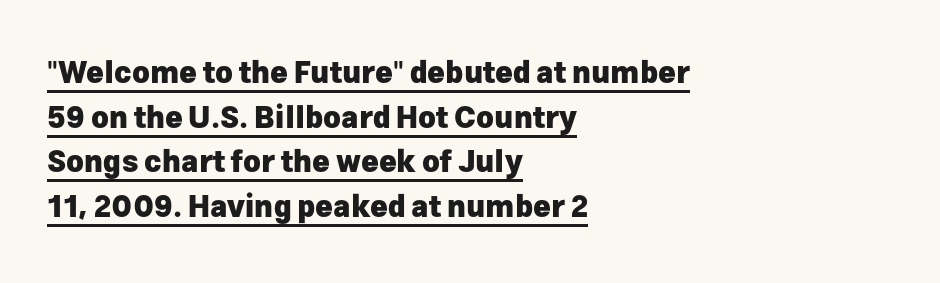
Q: Is the text bold? A: Yes.
Q: Is the text italic (slanted)? A: No, it is upright.
Q: Is the typeface a serif or a sans-serif typeface? A: Sans-serif.
Q: Is the text underlined? A: Yes.
Q: How is the paragraph aligned? A: Left-aligned.
Q: Is the spacing between letters normal or unusually wide? A: Normal.
Q: Is the spacing between lines tight, normal or loose? A: Normal.
Q: Width (condensed, normal, or wide)? A: Normal.
Q: Stroke contrast? A: Low.
Q: x-height? A: Medium.
Q: Monospaced? A: No.
